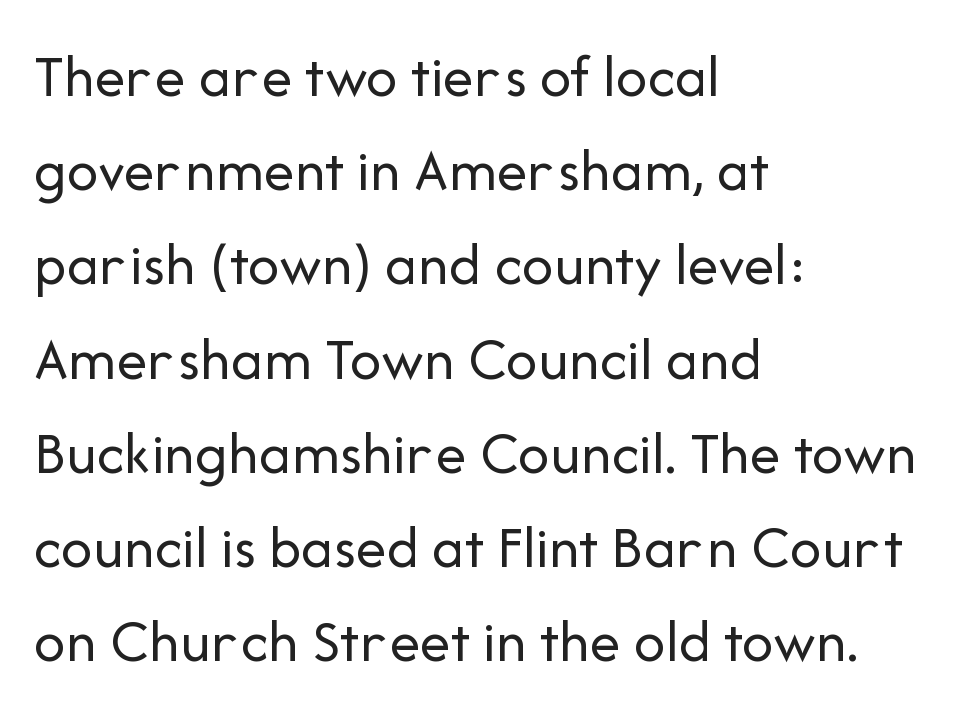
The image shows 62 px regular-weight sans-serif type, upright; set left-aligned, normal line spacing (1.52x), normal letter spacing, not underlined; low stroke contrast and a medium x-height.
